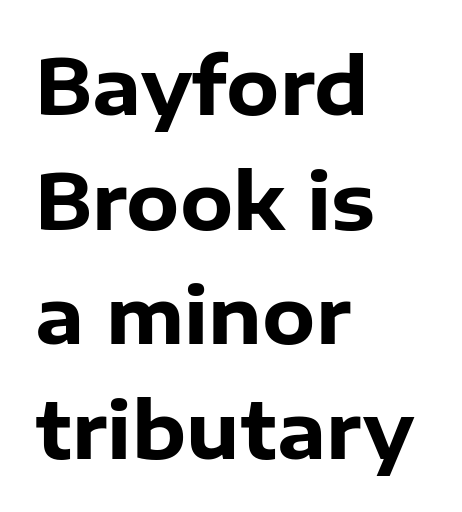
Layout note: lines flush left. Vertical strokes here are truly vertical. The rendering keeps characters at their native spacing. You'd pick this weight for a headline — it's a proper bold. A normal amount of white space separates one row of letters from the next.
